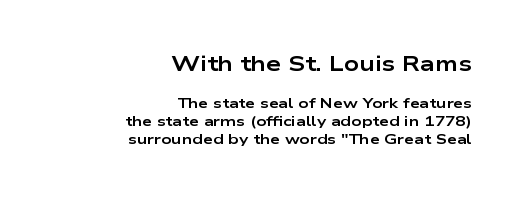
Q: Is the text bold? A: Yes.
Q: Is the text italic (slanted)? A: No, it is upright.
Q: Is the text underlined? A: No.
Q: How is the paragraph aligned? A: Right-aligned.
Q: Is the spacing between letters normal or unusually wide? A: Normal.
Q: Is the spacing between lines tight, normal or loose? A: Normal.
Q: Which block of text is set in a larger size, the first (top) or the second (bottom)? A: The first (top) one.
